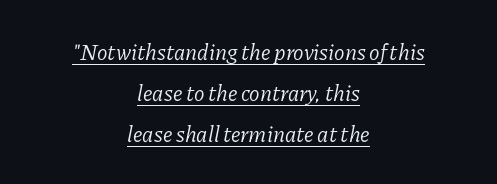
Q: Is the text bold? A: No.
Q: Is the text italic (slanted)? A: Yes, it leans right by about 11 degrees.
Q: Is the text underlined? A: Yes.
Q: How is the paragraph aligned? A: Centered.
Q: Is the spacing between letters normal or unusually wide? A: Normal.
